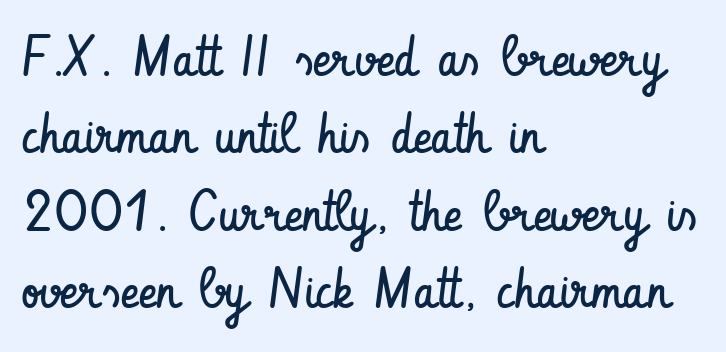
{"serif": "no", "italic": "no", "bold": "no", "weight": "regular", "width": "condensed", "stroke_contrast": "low", "x_height": "small", "monospaced": "no", "underline": "no", "align": "left", "line_spacing": "normal", "line_spacing_ratio": 1.38, "letter_spacing": "normal", "letter_spacing_em": 0.0, "glyph_px": 56}
